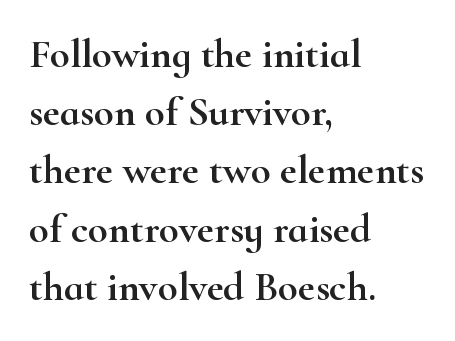
Q: Is the text italic (slanted)? A: No, it is upright.
Q: Is the typeface a serif or a sans-serif typeface? A: Serif.
Q: Is the text underlined? A: No.
Q: How is the paragraph aligned? A: Left-aligned.
Q: Is the spacing between letters normal or unusually wide? A: Normal.
Q: Is the spacing between lines tight, normal or loose? A: Normal.
Q: Width (condensed, normal, or wide)? A: Wide.
Q: Stroke contrast? A: High.
Q: x-height? A: Small.
Q: Monospaced? A: No.
